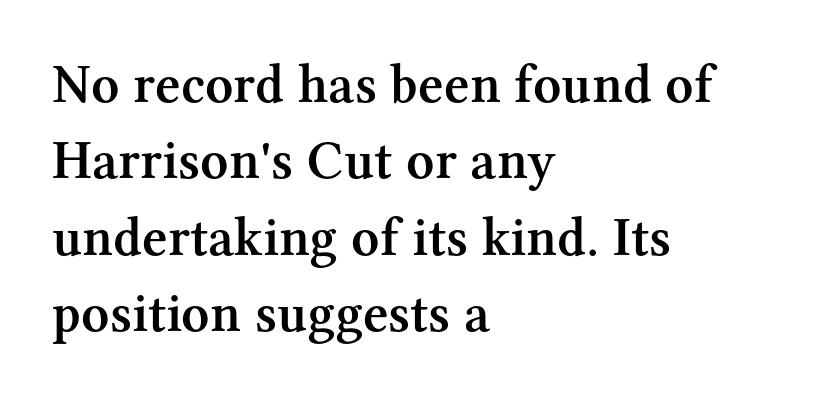
Q: Is the text bold? A: Semi-bold.
Q: Is the text italic (slanted)? A: No, it is upright.
Q: Is the typeface a serif or a sans-serif typeface? A: Serif.
Q: Is the text underlined? A: No.
Q: How is the paragraph aligned? A: Left-aligned.
Q: Is the spacing between letters normal or unusually wide? A: Normal.
Q: Is the spacing between lines tight, normal or loose? A: Normal.
Q: Width (condensed, normal, or wide)? A: Normal.
Q: Stroke contrast? A: Medium.
Q: x-height? A: Medium.
Q: Monospaced? A: No.
